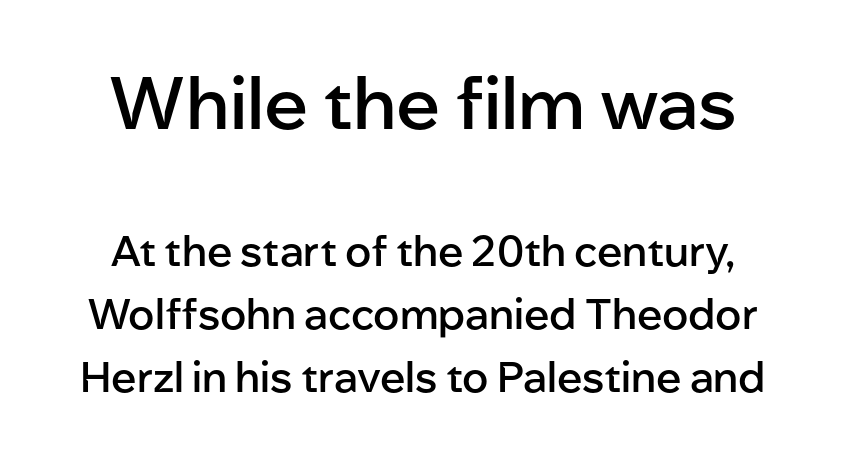
{"serif": "no", "italic": "no", "bold": "semi", "weight": "semibold", "width": "normal", "stroke_contrast": "low", "x_height": "medium", "monospaced": "no", "underline": "no", "line_spacing": "normal", "line_spacing_ratio": 1.5, "letter_spacing": "normal", "letter_spacing_em": 0.0, "larger_block": "first", "size_ratio": 1.74, "glyph_px": 73}
